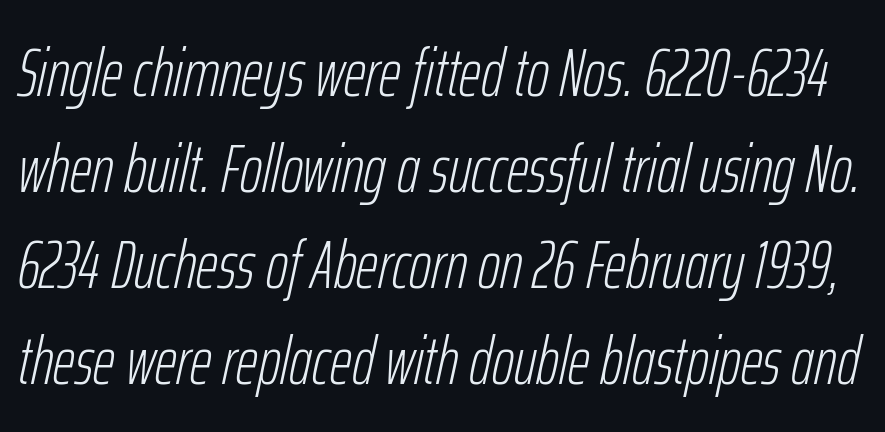
The image shows 68 px light, condensed type, italic (leaning right); set normal line spacing (1.41x), normal letter spacing, not underlined; low stroke contrast and a medium x-height.
